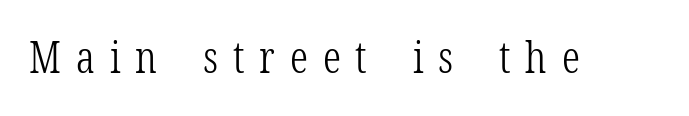
There is plenty of visible air inserted between adjacent glyphs. A roman cut, with each character standing at attention. The rendering uses natural spacing where letterforms have individual widths. A serif font was chosen for this passage.
